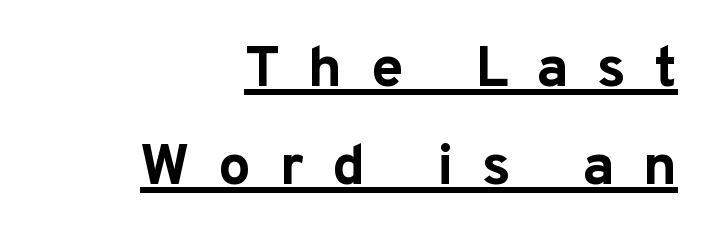
{"serif": "no", "italic": "no", "bold": "yes", "weight": "bold", "width": "normal", "stroke_contrast": "low", "x_height": "medium", "monospaced": "no", "underline": "yes", "align": "right", "line_spacing": "normal", "line_spacing_ratio": 1.69, "letter_spacing": "wide", "letter_spacing_em": 0.49, "glyph_px": 58}
